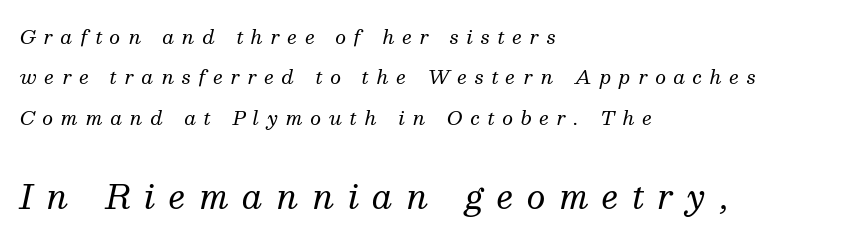
Q: Is the text bold? A: No.
Q: Is the text italic (slanted)? A: Yes, it leans right by about 13 degrees.
Q: Is the typeface a serif or a sans-serif typeface? A: Serif.
Q: Is the text underlined? A: No.
Q: How is the paragraph aligned? A: Left-aligned.
Q: Is the spacing between letters normal or unusually wide? A: Unusually wide.
Q: Is the spacing between lines tight, normal or loose? A: Loose.
Q: Which block of text is set in a larger size, the first (top) or the second (bottom)? A: The second (bottom) one.
Q: Width (condensed, normal, or wide)? A: Normal.
Q: Stroke contrast? A: Medium.
Q: x-height? A: Medium.
Q: Monospaced? A: No.
